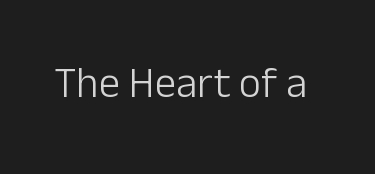
Q: Is the text bold? A: No.
Q: Is the text italic (slanted)? A: No, it is upright.
Q: Is the typeface a serif or a sans-serif typeface? A: Sans-serif.
Q: Is the text underlined? A: No.
Q: Is the spacing between letters normal or unusually wide? A: Normal.
Q: Width (condensed, normal, or wide)? A: Normal.
Q: Stroke contrast? A: Low.
Q: x-height? A: Medium.
Q: Monospaced? A: No.
